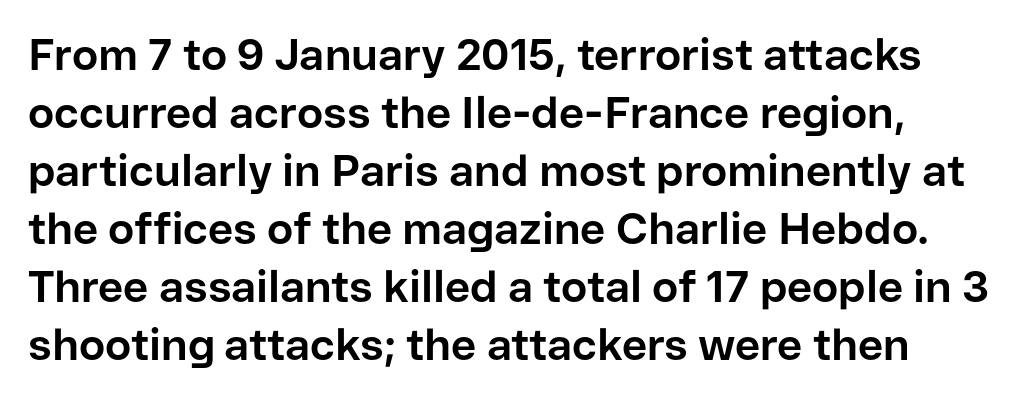
Q: Is the text bold? A: Yes.
Q: Is the text italic (slanted)? A: No, it is upright.
Q: Is the typeface a serif or a sans-serif typeface? A: Sans-serif.
Q: Is the text underlined? A: No.
Q: Is the spacing between letters normal or unusually wide? A: Normal.
Q: Is the spacing between lines tight, normal or loose? A: Normal.
Q: Width (condensed, normal, or wide)? A: Normal.
Q: Stroke contrast? A: Low.
Q: x-height? A: Medium.
Q: Monospaced? A: No.
